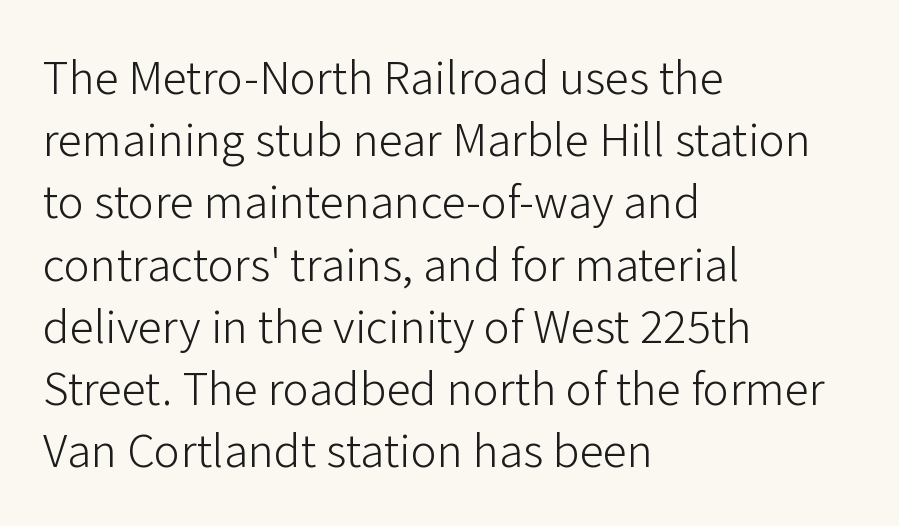
The image shows 49 px light sans-serif type, upright; set left-aligned, normal line spacing (1.27x), normal letter spacing, not underlined; low stroke contrast and a medium x-height.
